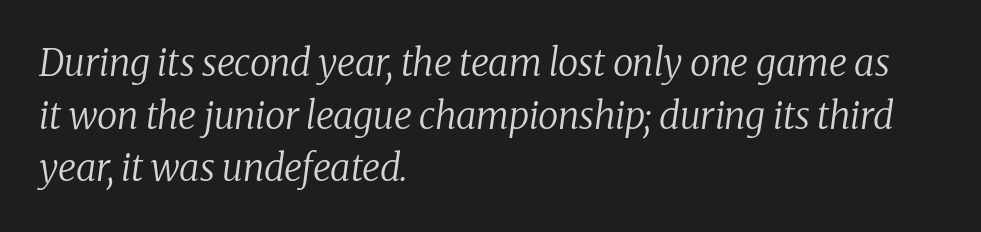
{"serif": "yes", "italic": "yes", "lean": "right", "slant_degrees": 8, "bold": "no", "weight": "regular", "width": "normal", "stroke_contrast": "low", "x_height": "medium", "monospaced": "no", "underline": "no", "align": "left", "line_spacing": "normal", "line_spacing_ratio": 1.42, "letter_spacing": "normal", "letter_spacing_em": 0.0, "glyph_px": 37}
